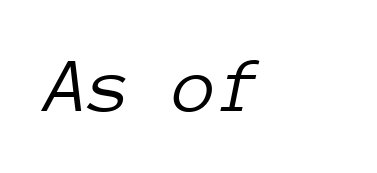
{"italic": "yes", "lean": "right", "slant_degrees": 12, "bold": "no", "weight": "light", "width": "normal", "stroke_contrast": "low", "x_height": "medium", "monospaced": "yes", "underline": "no", "letter_spacing": "normal", "letter_spacing_em": 0.0, "glyph_px": 78}
